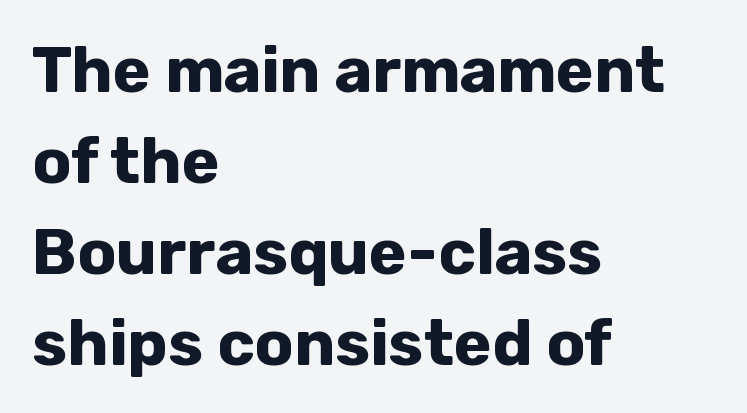
Honestly, there is no underline to notice here at all. The typesetting leans heavy: a genuine bold. Observe the absence of serifs on each vertical stroke in this sample. Words appear dense and cohesive because spacing is normal. Character widths vary here, with narrow letters taking less room than wide ones.
